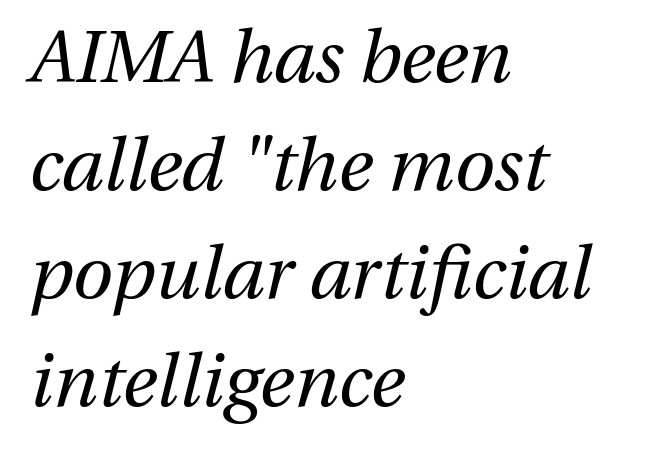
Q: Is the text bold? A: No.
Q: Is the text italic (slanted)? A: Yes, it leans right by about 13 degrees.
Q: Is the text underlined? A: No.
Q: How is the paragraph aligned? A: Left-aligned.
Q: Is the spacing between letters normal or unusually wide? A: Normal.
Q: Is the spacing between lines tight, normal or loose? A: Normal.
Q: Width (condensed, normal, or wide)? A: Normal.
Q: Stroke contrast? A: Medium.
Q: x-height? A: Medium.
Q: Monospaced? A: No.
